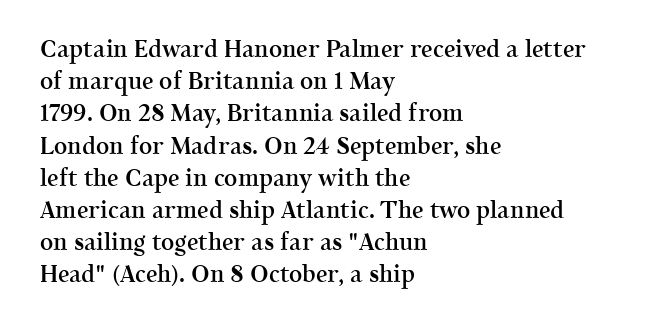
Q: Is the text bold? A: Semi-bold.
Q: Is the text italic (slanted)? A: No, it is upright.
Q: Is the text underlined? A: No.
Q: How is the paragraph aligned? A: Left-aligned.
Q: Is the spacing between letters normal or unusually wide? A: Normal.
Q: Is the spacing between lines tight, normal or loose? A: Normal.
